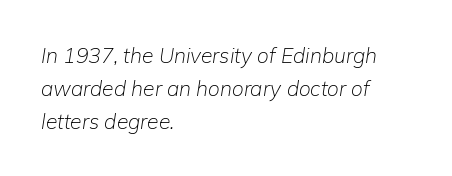
Q: Is the text bold? A: No.
Q: Is the text italic (slanted)? A: Yes, it leans right by about 9 degrees.
Q: Is the text underlined? A: No.
Q: How is the paragraph aligned? A: Left-aligned.
Q: Is the spacing between letters normal or unusually wide? A: Normal.
Q: Is the spacing between lines tight, normal or loose? A: Normal.
